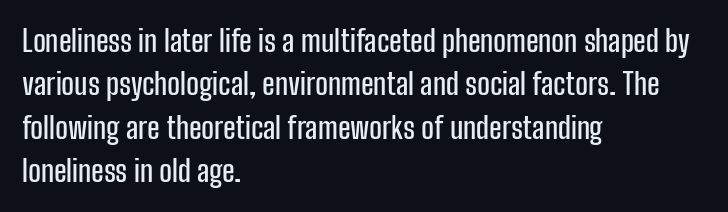
The image shows 30 px condensed sans-serif type, upright; set left-aligned, normal line spacing (1.45x), normal letter spacing, not underlined; low stroke contrast and a medium x-height.
